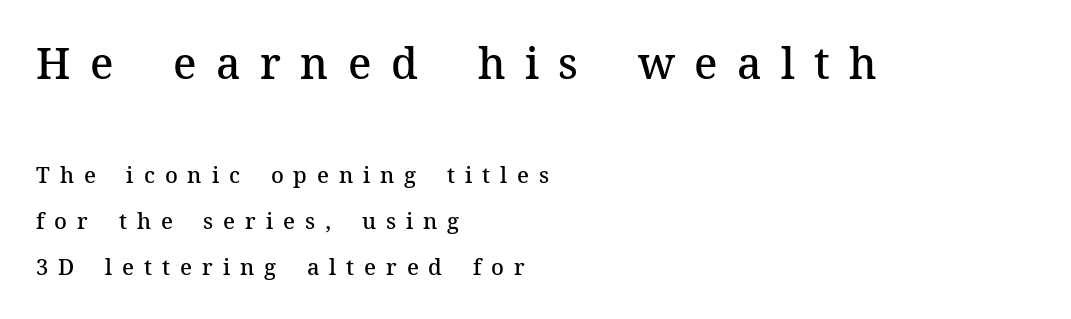
Q: Is the text bold? A: Semi-bold.
Q: Is the text italic (slanted)? A: No, it is upright.
Q: Is the typeface a serif or a sans-serif typeface? A: Serif.
Q: Is the text underlined? A: No.
Q: How is the paragraph aligned? A: Left-aligned.
Q: Is the spacing between letters normal or unusually wide? A: Unusually wide.
Q: Is the spacing between lines tight, normal or loose? A: Loose.
Q: Which block of text is set in a larger size, the first (top) or the second (bottom)? A: The first (top) one.
Q: Width (condensed, normal, or wide)? A: Normal.
Q: Stroke contrast? A: Medium.
Q: x-height? A: Medium.
Q: Monospaced? A: No.
